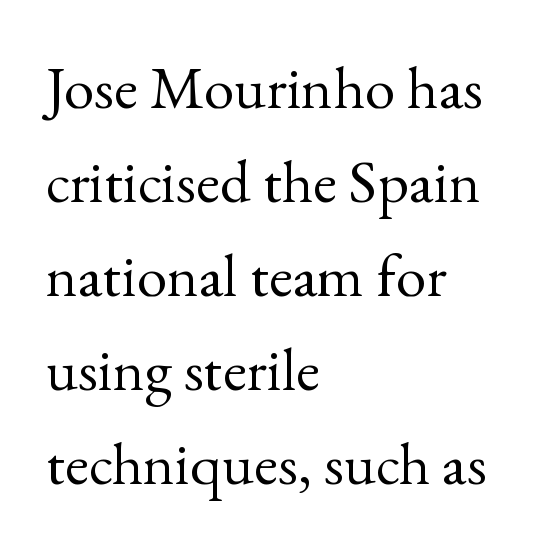
{"serif": "yes", "italic": "no", "bold": "no", "weight": "regular", "width": "normal", "x_height": "small", "monospaced": "no", "underline": "no", "align": "left", "line_spacing": "normal", "line_spacing_ratio": 1.54, "letter_spacing": "normal", "letter_spacing_em": 0.0, "glyph_px": 61}
